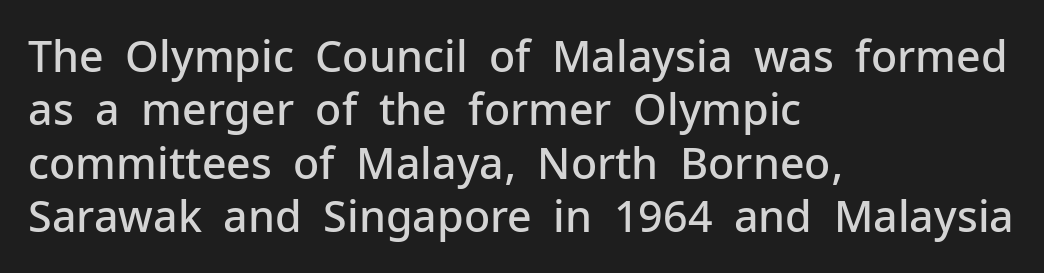
The image shows 43 px semibold sans-serif type, upright; set left-aligned, line spacing 1.24x, normal letter spacing, not underlined; low stroke contrast and a medium x-height.
